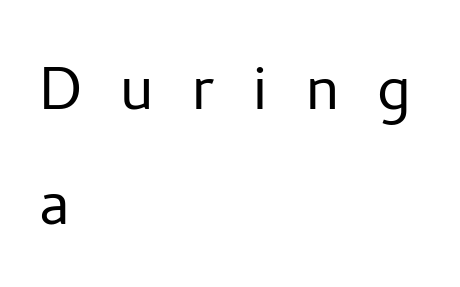
The image shows 77 px light sans-serif type, upright; set left-aligned, normal line spacing (1.49x), unusually wide letter spacing (+0.5 em), not underlined; low stroke contrast and a medium x-height.
